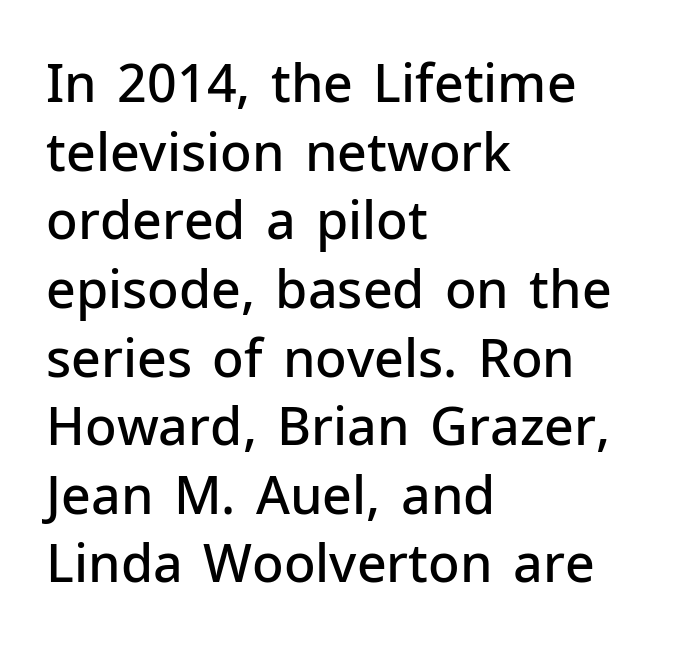
{"serif": "no", "italic": "no", "bold": "semi", "weight": "semibold", "width": "normal", "stroke_contrast": "low", "x_height": "medium", "monospaced": "no", "underline": "no", "align": "left", "line_spacing": "normal", "line_spacing_ratio": 1.32, "letter_spacing": "normal", "letter_spacing_em": 0.0, "glyph_px": 52}
